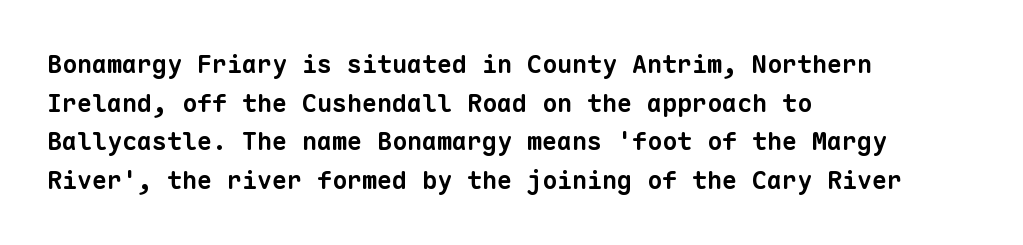
Q: Is the text bold? A: Yes.
Q: Is the text underlined? A: No.
Q: How is the paragraph aligned? A: Left-aligned.
Q: Is the spacing between letters normal or unusually wide? A: Normal.
Q: Is the spacing between lines tight, normal or loose? A: Normal.
